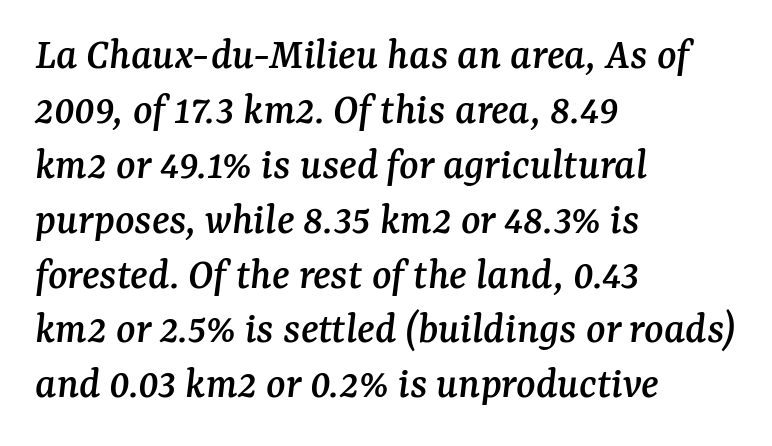
The image shows 45 px serif type, italic (leaning right); set left-aligned, line spacing 1.22x, normal letter spacing, not underlined; medium stroke contrast and a medium x-height.
